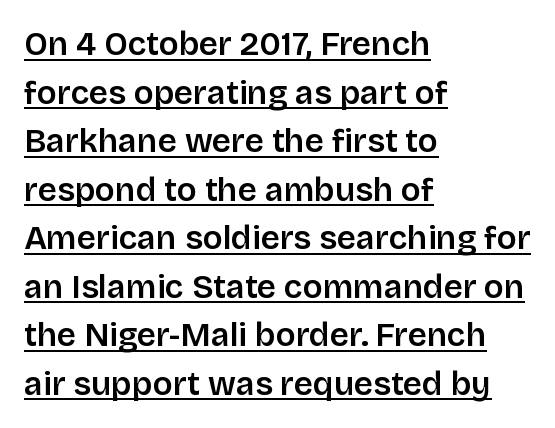
The image shows 33 px semibold sans-serif type, upright; set left-aligned, normal line spacing (1.47x), normal letter spacing, underlined; low stroke contrast and a large x-height.
